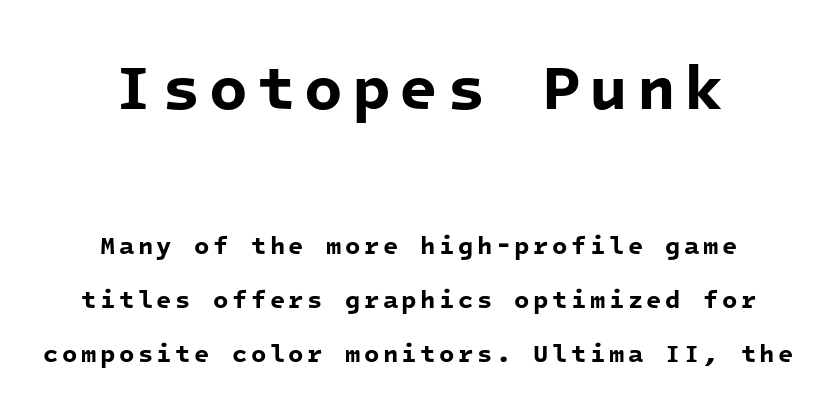
The rendering uses a large line-height, opening up the rows. The string is rendered with underlining switched off. Horizontally, the lines are justified to the midpoint only. Compare the two chunks: the upper has the greater cap height. Each letter's strokes conclude bluntly, with no projecting serifs.
